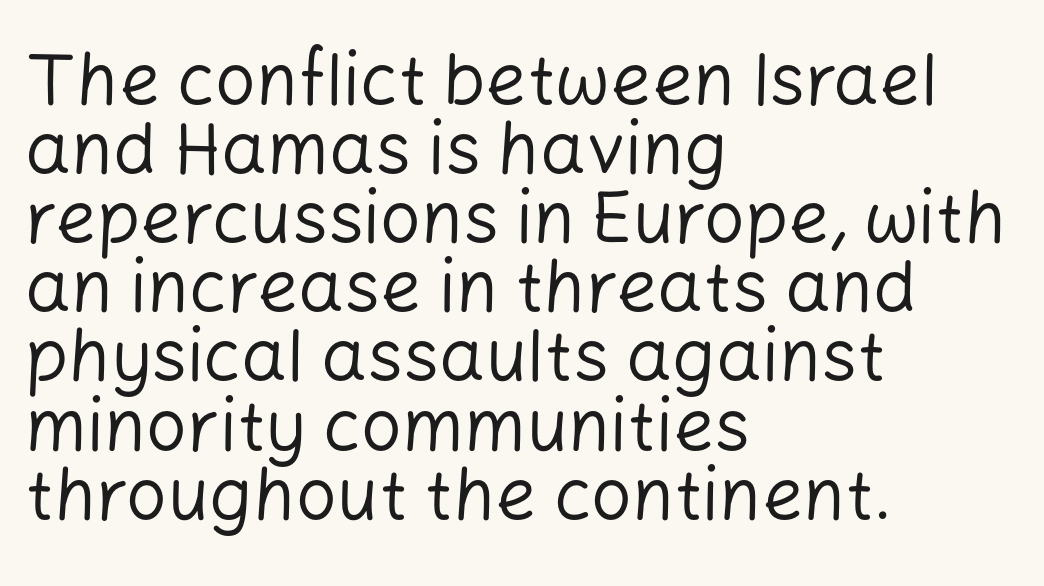
Q: Is the text bold? A: No.
Q: Is the text italic (slanted)? A: No, it is upright.
Q: Is the typeface a serif or a sans-serif typeface? A: Sans-serif.
Q: Is the text underlined? A: No.
Q: How is the paragraph aligned? A: Left-aligned.
Q: Is the spacing between letters normal or unusually wide? A: Normal.
Q: Is the spacing between lines tight, normal or loose? A: Tight.
Q: Width (condensed, normal, or wide)? A: Normal.
Q: Stroke contrast? A: Low.
Q: x-height? A: Medium.
Q: Monospaced? A: No.
